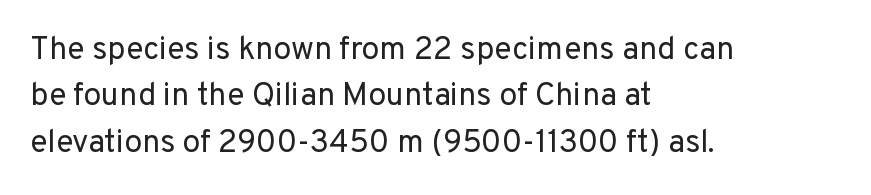
Q: Is the text bold? A: No.
Q: Is the text italic (slanted)? A: No, it is upright.
Q: Is the typeface a serif or a sans-serif typeface? A: Sans-serif.
Q: Is the text underlined? A: No.
Q: How is the paragraph aligned? A: Left-aligned.
Q: Is the spacing between letters normal or unusually wide? A: Normal.
Q: Is the spacing between lines tight, normal or loose? A: Normal.
Q: Width (condensed, normal, or wide)? A: Normal.
Q: Stroke contrast? A: Low.
Q: x-height? A: Medium.
Q: Monospaced? A: No.
